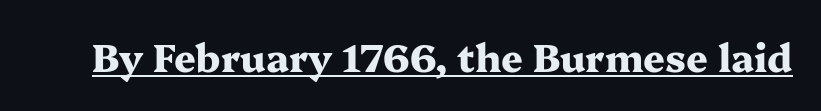
{"serif": "yes", "italic": "no", "bold": "yes", "weight": "heavy", "width": "wide", "stroke_contrast": "medium", "x_height": "medium", "monospaced": "no", "underline": "yes", "letter_spacing": "normal", "letter_spacing_em": 0.0, "glyph_px": 38}
